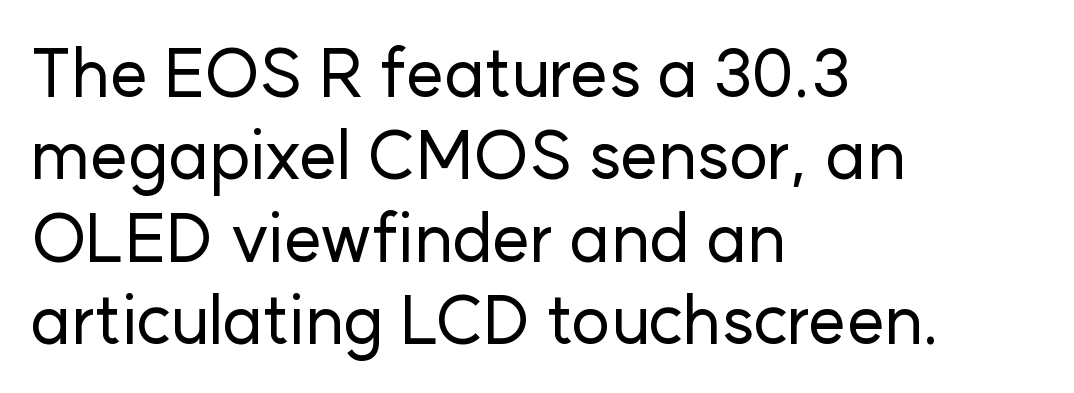
Q: Is the text italic (slanted)? A: No, it is upright.
Q: Is the typeface a serif or a sans-serif typeface? A: Sans-serif.
Q: Is the text underlined? A: No.
Q: How is the paragraph aligned? A: Left-aligned.
Q: Is the spacing between letters normal or unusually wide? A: Normal.
Q: Width (condensed, normal, or wide)? A: Normal.
Q: Stroke contrast? A: Low.
Q: x-height? A: Medium.
Q: Monospaced? A: No.
